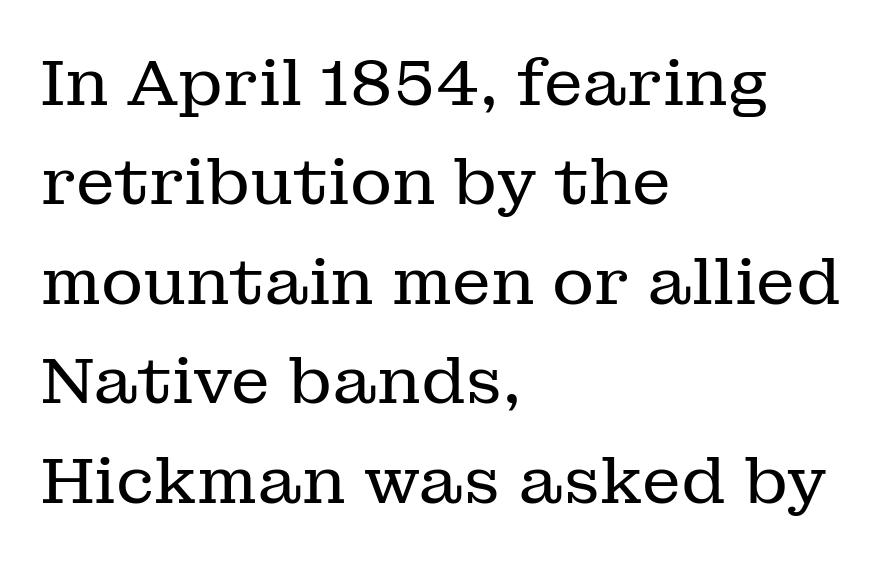
{"serif": "yes", "italic": "no", "bold": "no", "weight": "regular", "width": "normal", "stroke_contrast": "low", "x_height": "medium", "monospaced": "no", "underline": "no", "align": "left", "line_spacing": "normal", "line_spacing_ratio": 1.53, "letter_spacing": "normal", "letter_spacing_em": 0.0, "glyph_px": 65}
